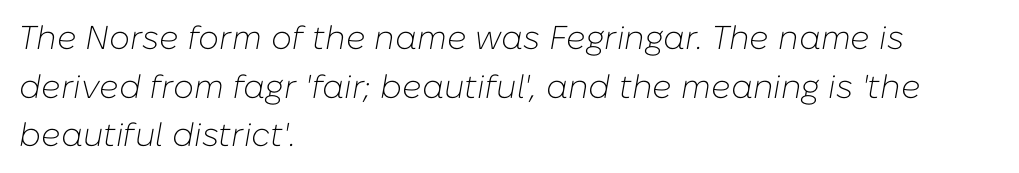
Q: Is the text bold? A: No.
Q: Is the text italic (slanted)? A: Yes, it leans right by about 10 degrees.
Q: Is the text underlined? A: No.
Q: How is the paragraph aligned? A: Left-aligned.
Q: Is the spacing between letters normal or unusually wide? A: Normal.
Q: Is the spacing between lines tight, normal or loose? A: Normal.
Q: Width (condensed, normal, or wide)? A: Normal.
Q: Stroke contrast? A: Low.
Q: x-height? A: Medium.
Q: Monospaced? A: No.
